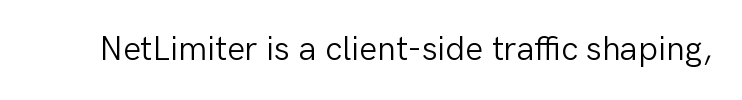
{"serif": "no", "italic": "no", "bold": "no", "weight": "light", "width": "normal", "stroke_contrast": "low", "x_height": "medium", "monospaced": "no", "underline": "no", "letter_spacing": "normal", "letter_spacing_em": 0.0, "glyph_px": 34}
